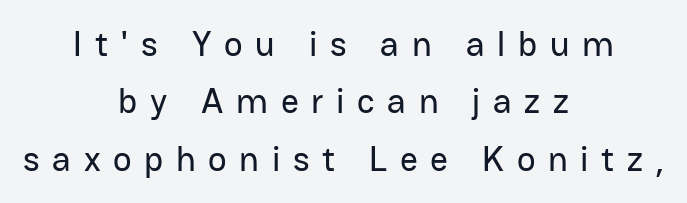
{"serif": "no", "italic": "no", "width": "normal", "stroke_contrast": "low", "x_height": "medium", "monospaced": "no", "underline": "no", "align": "center", "line_spacing": "normal", "line_spacing_ratio": 1.64, "letter_spacing": "wide", "letter_spacing_em": 0.36, "glyph_px": 35}
